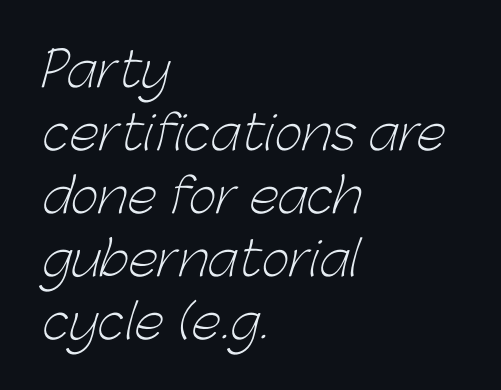
Q: Is the text bold? A: No.
Q: Is the typeface a serif or a sans-serif typeface? A: Sans-serif.
Q: Is the text underlined? A: No.
Q: How is the paragraph aligned? A: Left-aligned.
Q: Is the spacing between letters normal or unusually wide? A: Normal.
Q: Is the spacing between lines tight, normal or loose? A: Normal.
Q: Width (condensed, normal, or wide)? A: Normal.
Q: Stroke contrast? A: Low.
Q: x-height? A: Medium.
Q: Monospaced? A: No.
